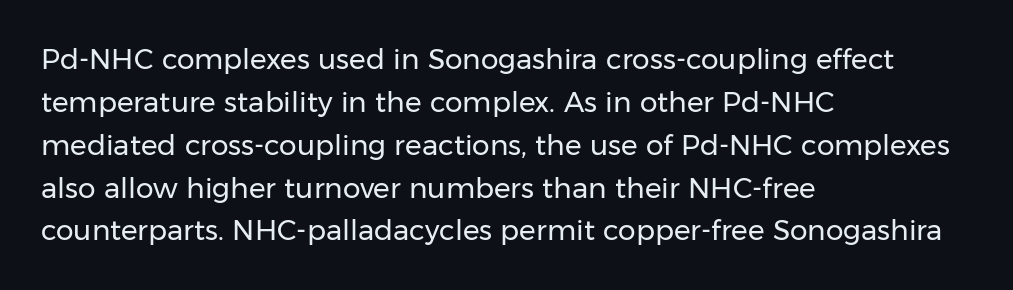
Q: Is the text bold? A: No.
Q: Is the text italic (slanted)? A: No, it is upright.
Q: Is the typeface a serif or a sans-serif typeface? A: Sans-serif.
Q: Is the text underlined? A: No.
Q: How is the paragraph aligned? A: Left-aligned.
Q: Is the spacing between letters normal or unusually wide? A: Normal.
Q: Is the spacing between lines tight, normal or loose? A: Normal.
Q: Width (condensed, normal, or wide)? A: Normal.
Q: Stroke contrast? A: Low.
Q: x-height? A: Medium.
Q: Monospaced? A: No.
